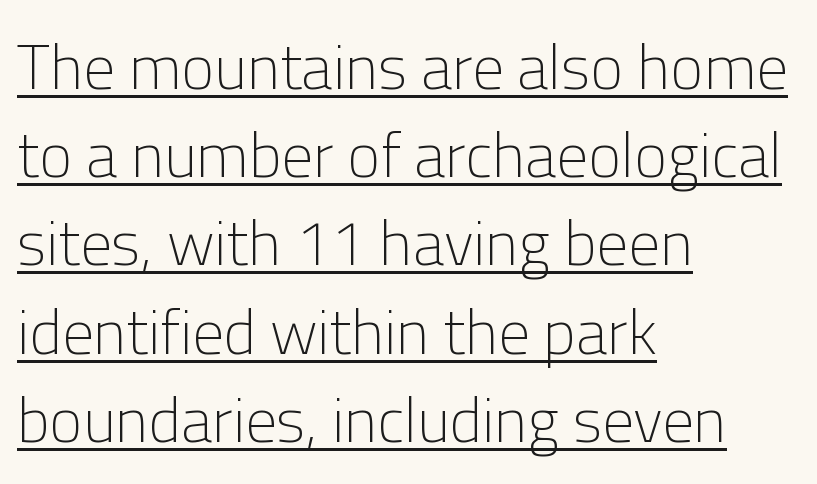
Q: Is the text bold? A: No.
Q: Is the text italic (slanted)? A: No, it is upright.
Q: Is the typeface a serif or a sans-serif typeface? A: Sans-serif.
Q: Is the text underlined? A: Yes.
Q: How is the paragraph aligned? A: Left-aligned.
Q: Is the spacing between letters normal or unusually wide? A: Normal.
Q: Is the spacing between lines tight, normal or loose? A: Normal.
Q: Width (condensed, normal, or wide)? A: Normal.
Q: Stroke contrast? A: Low.
Q: x-height? A: Medium.
Q: Monospaced? A: No.
